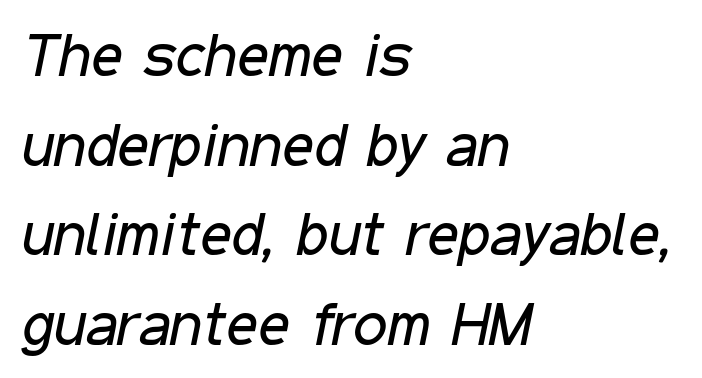
Spacing verdict: proportional, widths tailored to each character. The gap between lines stays unmarked. Tall strokes in this sample are angled rather than plumb. The characters are drawn with everyday or finer stroke widths.
